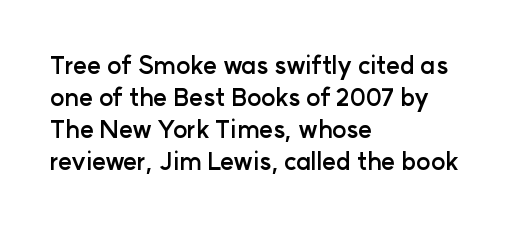
Q: Is the text bold? A: Yes.
Q: Is the text italic (slanted)? A: No, it is upright.
Q: Is the text underlined? A: No.
Q: How is the paragraph aligned? A: Left-aligned.
Q: Is the spacing between letters normal or unusually wide? A: Normal.
Q: Is the spacing between lines tight, normal or loose? A: Normal.
